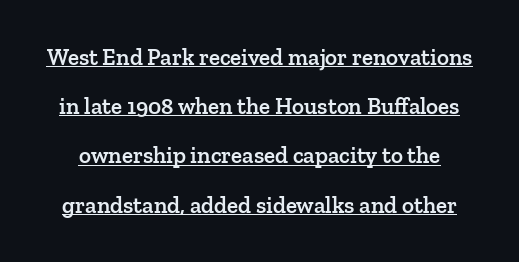
Q: Is the text bold? A: Semi-bold.
Q: Is the text italic (slanted)? A: No, it is upright.
Q: Is the text underlined? A: Yes.
Q: Is the spacing between letters normal or unusually wide? A: Normal.
Q: Is the spacing between lines tight, normal or loose? A: Loose.
